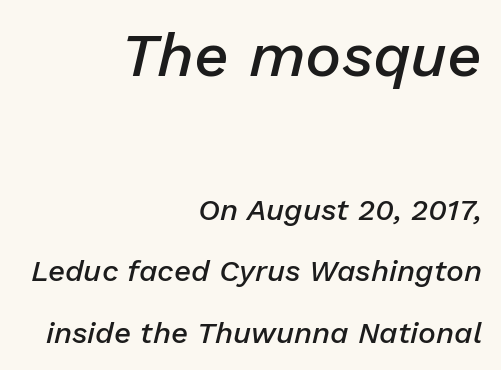
Q: Is the text bold? A: Semi-bold.
Q: Is the text italic (slanted)? A: Yes, it leans right by about 13 degrees.
Q: Is the text underlined? A: No.
Q: How is the paragraph aligned? A: Right-aligned.
Q: Is the spacing between letters normal or unusually wide? A: Normal.
Q: Is the spacing between lines tight, normal or loose? A: Loose.
Q: Which block of text is set in a larger size, the first (top) or the second (bottom)? A: The first (top) one.
Q: Width (condensed, normal, or wide)? A: Normal.
Q: Stroke contrast? A: Low.
Q: x-height? A: Medium.
Q: Monospaced? A: No.
